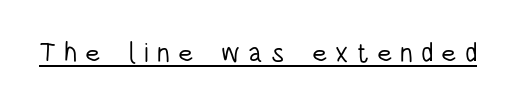
{"italic": "no", "bold": "no", "underline": "yes", "letter_spacing": "wide", "letter_spacing_em": 0.29, "glyph_px": 27}
